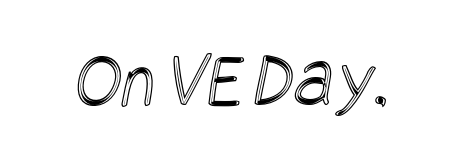
The image shows 79 px condensed type; set normal letter spacing, not underlined; a large x-height.
